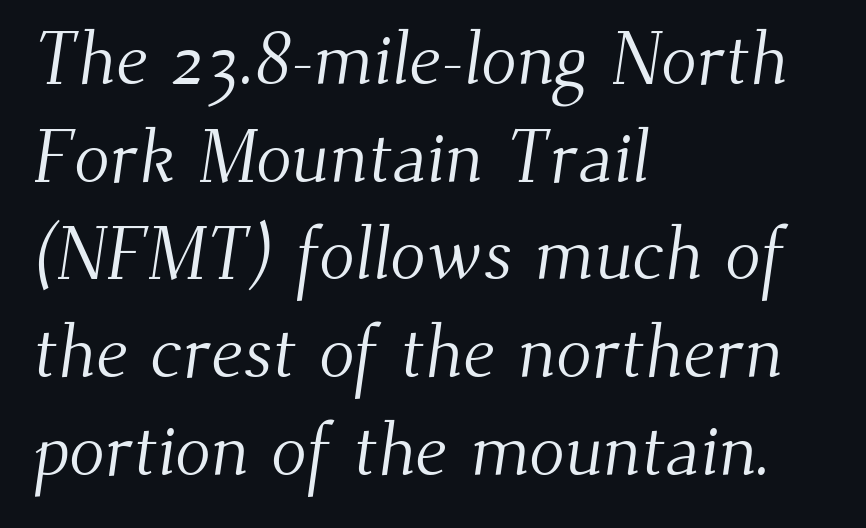
Q: Is the text bold? A: No.
Q: Is the typeface a serif or a sans-serif typeface? A: Serif.
Q: Is the text underlined? A: No.
Q: How is the paragraph aligned? A: Left-aligned.
Q: Is the spacing between letters normal or unusually wide? A: Normal.
Q: Is the spacing between lines tight, normal or loose? A: Normal.
Q: Width (condensed, normal, or wide)? A: Normal.
Q: Stroke contrast? A: Medium.
Q: x-height? A: Small.
Q: Monospaced? A: No.
